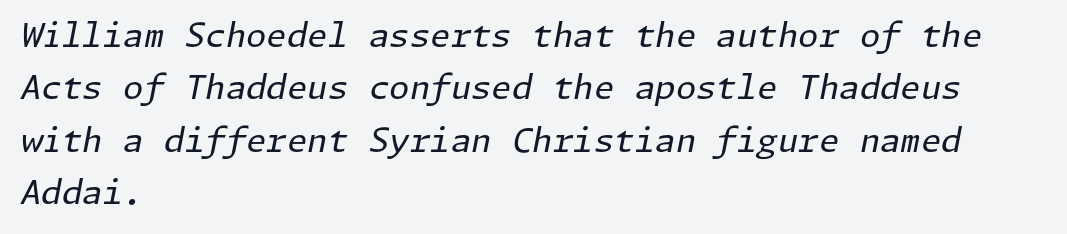
The image shows 33 px regular-weight type, italic (leaning right); set left-aligned, normal line spacing (1.59x), normal letter spacing, not underlined; low stroke contrast and a medium x-height.
